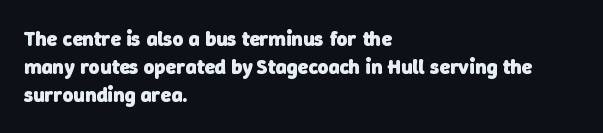
Q: Is the text bold? A: Yes.
Q: Is the text underlined? A: No.
Q: How is the paragraph aligned? A: Left-aligned.
Q: Is the spacing between letters normal or unusually wide? A: Normal.
Q: Is the spacing between lines tight, normal or loose? A: Normal.
